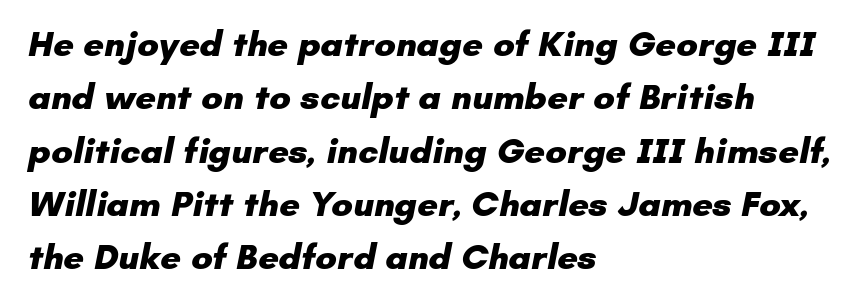
The image shows 36 px heavy sans-serif type; set left-aligned, normal line spacing (1.48x), normal letter spacing, not underlined; low stroke contrast and a small x-height.
